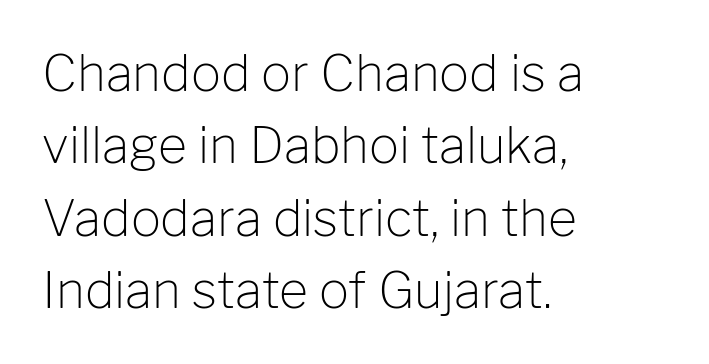
A roman cut, with each character standing at attention. You can tell from the bare stems that sans-serif type was used. Every row of glyphs begins at an identical x-position on the left. This sample keeps an unexceptional amount of space between lines.
